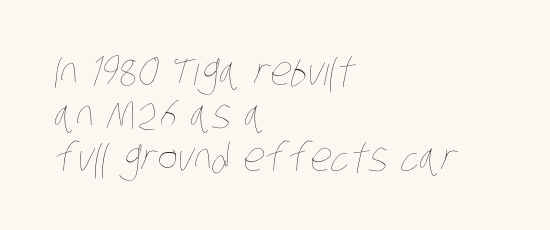
{"bold": "no", "weight": "thin", "width": "condensed", "stroke_contrast": "low", "x_height": "large", "monospaced": "no", "underline": "no", "align": "left", "line_spacing": "tight", "line_spacing_ratio": 1.1, "letter_spacing": "normal", "letter_spacing_em": 0.0, "glyph_px": 39}
